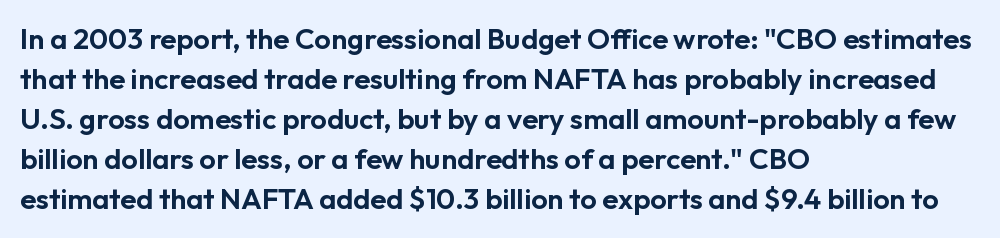
{"serif": "no", "italic": "no", "width": "normal", "stroke_contrast": "low", "x_height": "medium", "monospaced": "no", "underline": "no", "align": "left", "line_spacing": "normal", "line_spacing_ratio": 1.38, "letter_spacing": "normal", "letter_spacing_em": 0.0, "glyph_px": 29}
